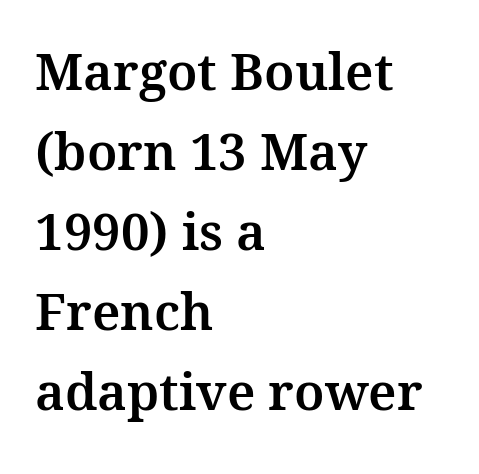
The image shows 51 px serif type, upright; set left-aligned, normal line spacing (1.57x), normal letter spacing, not underlined; medium stroke contrast and a medium x-height.
